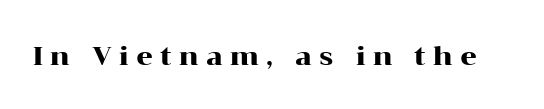
Q: Is the text italic (slanted)? A: No, it is upright.
Q: Is the text underlined? A: No.
Q: Is the spacing between letters normal or unusually wide? A: Unusually wide.
